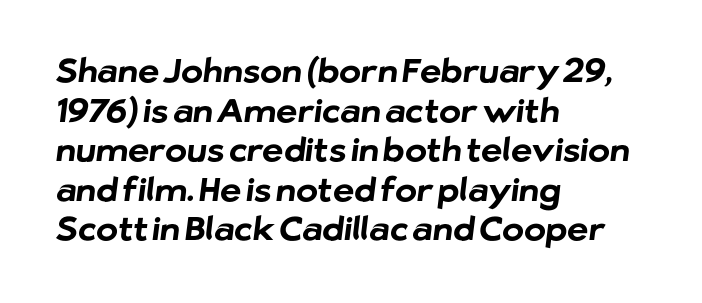
The image shows 33 px bold sans-serif type; set left-aligned, line spacing 1.2x, normal letter spacing, not underlined; low stroke contrast and a medium x-height.
